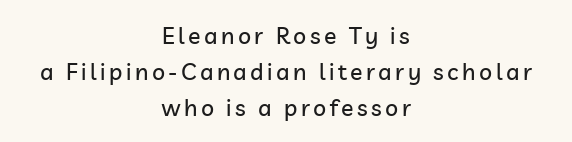
Q: Is the text italic (slanted)? A: No, it is upright.
Q: Is the text underlined? A: No.
Q: How is the paragraph aligned? A: Centered.
Q: Is the spacing between lines tight, normal or loose? A: Normal.
